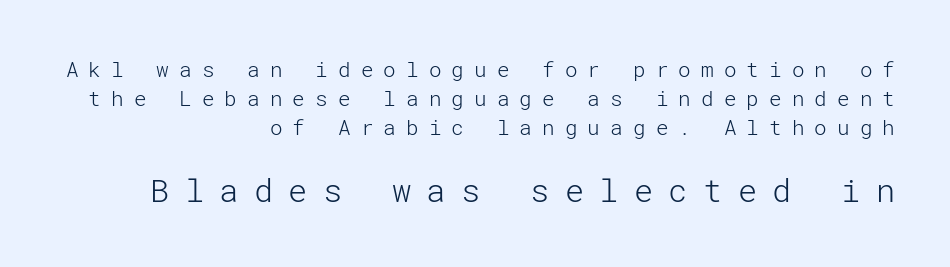
The image shows 32 px light sans-serif type, upright; set right-aligned, normal line spacing (1.39x), unusually wide letter spacing (+0.48 em), not underlined; the second (bottom) block is 1.52x larger; low stroke contrast and a medium x-height.
